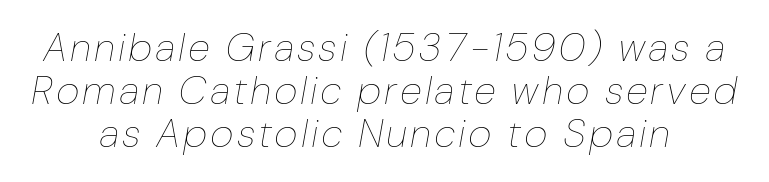
Baseline-to-baseline distance is barely more than the letter height. Nobody drew a line under any word here. Characters are canted at an angle relative to the baseline's perpendicular. Stems here are at most as thick as an everyday book face.
